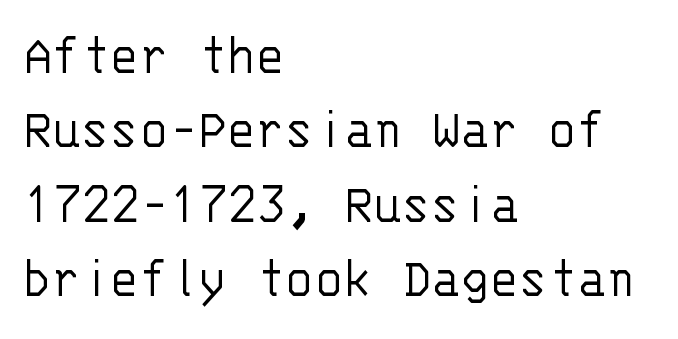
The image shows 60 px light sans-serif type, upright, monospaced; set left-aligned, line spacing 1.24x, normal letter spacing, not underlined; low stroke contrast and a large x-height.
